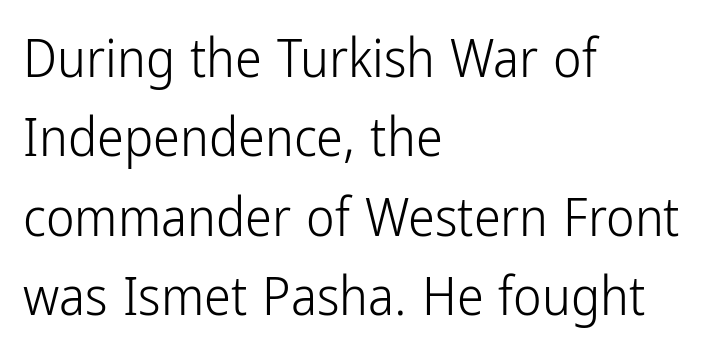
Q: Is the text bold? A: No.
Q: Is the text italic (slanted)? A: No, it is upright.
Q: Is the typeface a serif or a sans-serif typeface? A: Sans-serif.
Q: Is the text underlined? A: No.
Q: How is the paragraph aligned? A: Left-aligned.
Q: Is the spacing between letters normal or unusually wide? A: Normal.
Q: Is the spacing between lines tight, normal or loose? A: Normal.
Q: Width (condensed, normal, or wide)? A: Condensed.
Q: Stroke contrast? A: Low.
Q: x-height? A: Medium.
Q: Monospaced? A: No.
